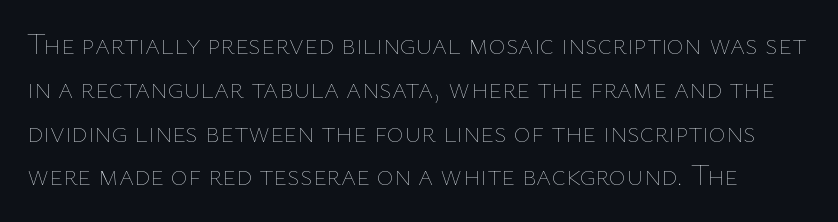
{"italic": "no", "bold": "no", "weight": "thin", "width": "normal", "stroke_contrast": "low", "x_height": "medium", "monospaced": "no", "underline": "no", "line_spacing": "normal", "line_spacing_ratio": 1.51, "letter_spacing": "normal", "letter_spacing_em": 0.0, "glyph_px": 29}
